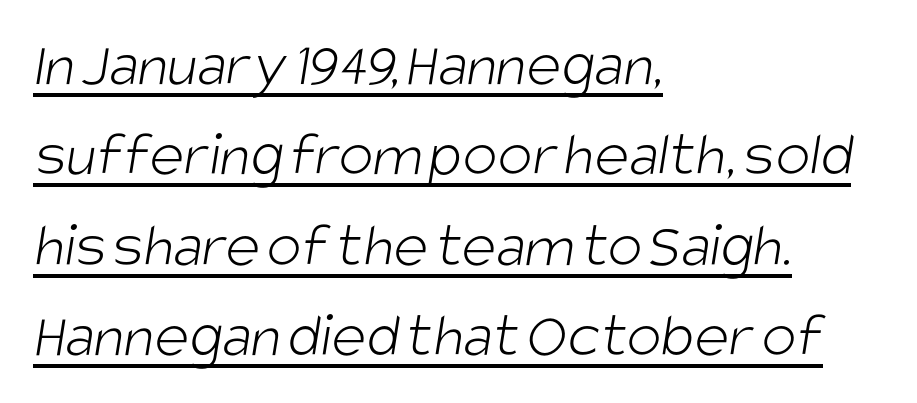
Notice how a bar underscores the lettering throughout. Casual observation: everything's shoved over to the left. Here the designer chose a conventional face with non-uniform glyph widths. Rows of type keep a routine distance in the vertical direction.
